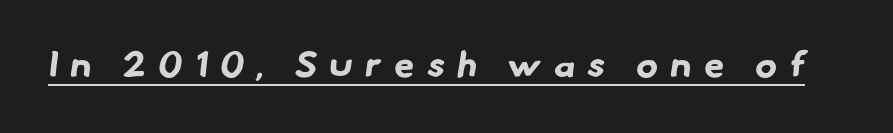
Q: Is the text bold? A: Yes.
Q: Is the typeface a serif or a sans-serif typeface? A: Sans-serif.
Q: Is the text underlined? A: Yes.
Q: Is the spacing between letters normal or unusually wide? A: Unusually wide.
Q: Width (condensed, normal, or wide)? A: Normal.
Q: Stroke contrast? A: Low.
Q: x-height? A: Small.
Q: Monospaced? A: No.
